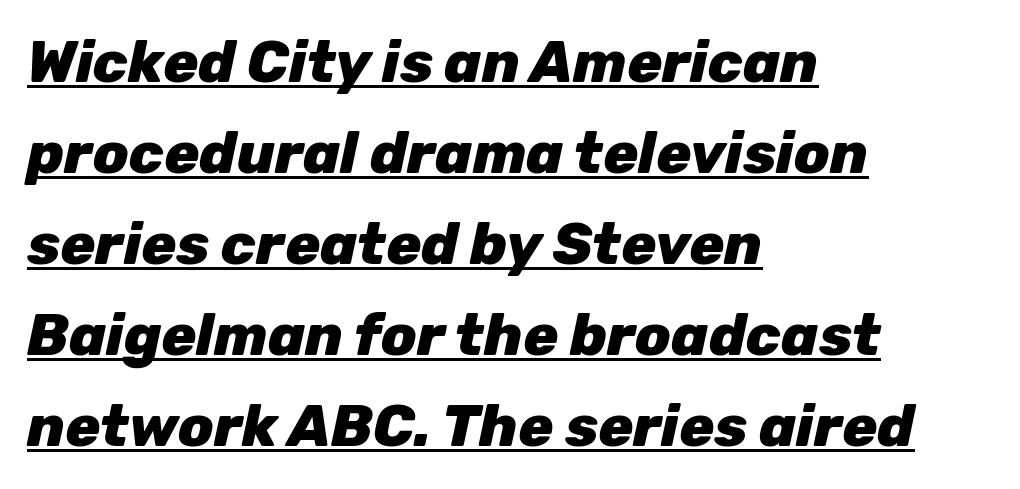
{"italic": "yes", "lean": "right", "slant_degrees": 12, "bold": "yes", "weight": "heavy", "width": "normal", "stroke_contrast": "low", "x_height": "medium", "monospaced": "no", "underline": "yes", "align": "left", "line_spacing": "normal", "line_spacing_ratio": 1.57, "letter_spacing": "normal", "letter_spacing_em": 0.0, "glyph_px": 58}
